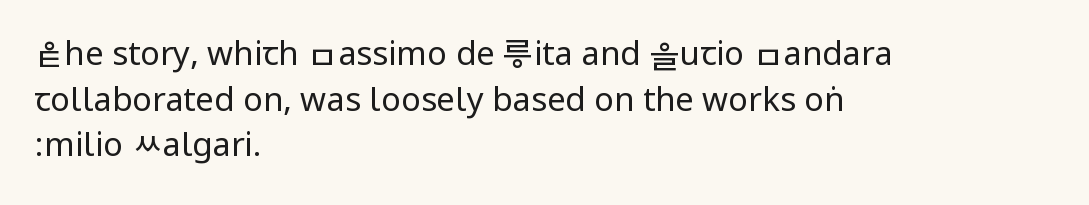
The image shows 33 px regular-weight, condensed sans-serif type, upright; set left-aligned, normal line spacing (1.38x), normal letter spacing, not underlined; low stroke contrast.
